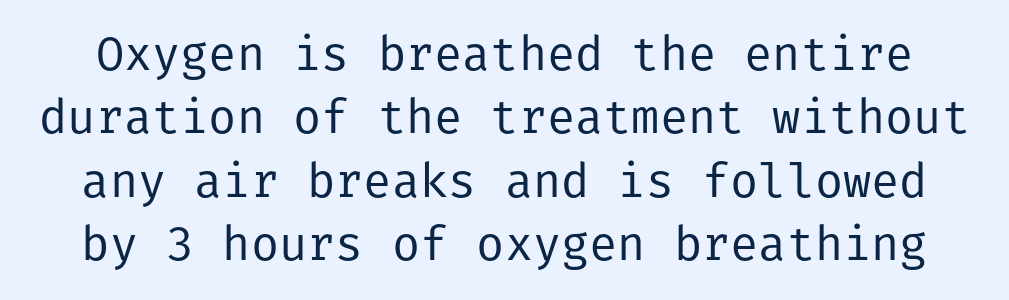
{"serif": "no", "italic": "no", "bold": "no", "weight": "regular", "width": "normal", "stroke_contrast": "low", "x_height": "medium", "underline": "no", "line_spacing": "normal", "line_spacing_ratio": 1.35, "letter_spacing": "normal", "letter_spacing_em": 0.0, "glyph_px": 47}
